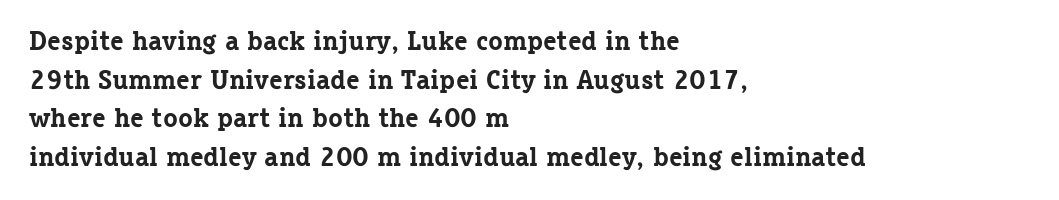
{"italic": "no", "bold": "yes", "underline": "no", "align": "left", "line_spacing": "normal", "line_spacing_ratio": 1.43, "letter_spacing": "normal", "letter_spacing_em": 0.0, "glyph_px": 27}
